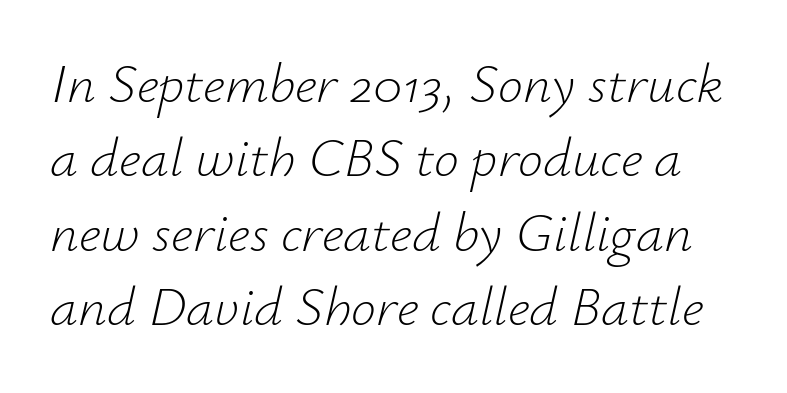
The letters look calm and open, with moderate or lighter stems. Standard letterfit; no display-style spreading of the glyphs. You could not count columns in this text — the font is proportionally spaced. The letters are slanted; this is an italic face.
